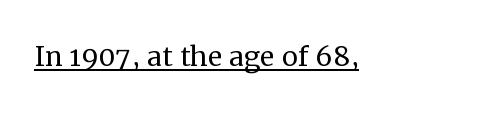
The passage shown is typeset with a serif family. Posture: vertical. The weight tops out at a normal text grade. The glyphs are accompanied by a horizontal stroke just below them.
